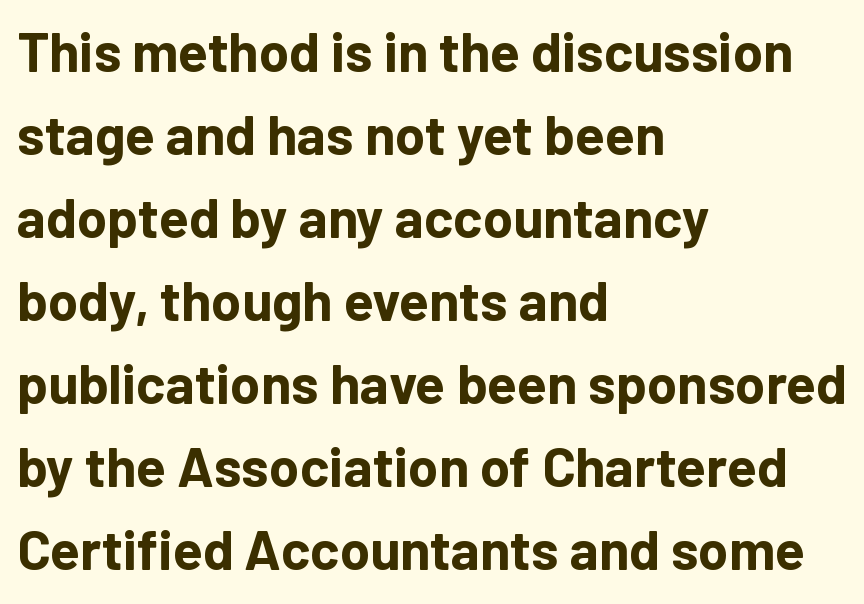
Here the designer chose a conventional face with non-uniform glyph widths. The type is set solid horizontally, with unmodified tracking. Check the space under the baseline: it is left empty. The typography opts for an upright posture over an oblique one. The passage shown is typeset with a sans-serif family.
